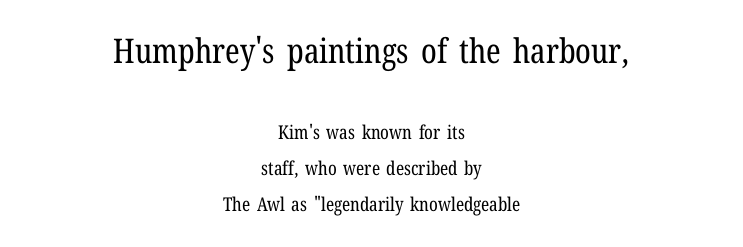
{"serif": "yes", "italic": "no", "bold": "no", "weight": "regular", "width": "condensed", "stroke_contrast": "low", "x_height": "medium", "monospaced": "no", "underline": "no", "align": "center", "line_spacing_ratio": 1.89, "letter_spacing": "normal", "letter_spacing_em": 0.0, "larger_block": "first", "size_ratio": 1.79, "glyph_px": 34}
